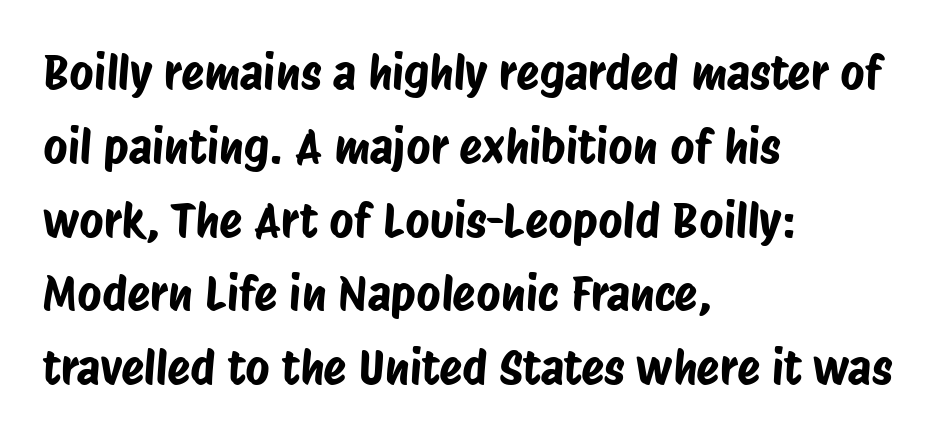
Q: Is the typeface a serif or a sans-serif typeface? A: Sans-serif.
Q: Is the text underlined? A: No.
Q: How is the paragraph aligned? A: Left-aligned.
Q: Is the spacing between letters normal or unusually wide? A: Normal.
Q: Is the spacing between lines tight, normal or loose? A: Normal.
Q: Width (condensed, normal, or wide)? A: Condensed.
Q: Stroke contrast? A: Low.
Q: x-height? A: Large.
Q: Monospaced? A: No.
